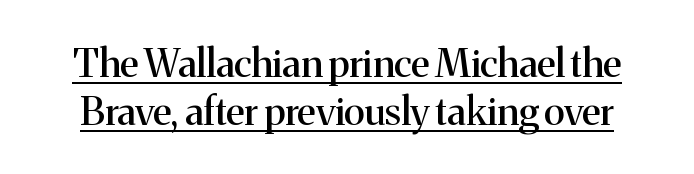
The image shows 39 px serif type, upright; set line spacing 1.22x, normal letter spacing, underlined; medium stroke contrast and a medium x-height.
